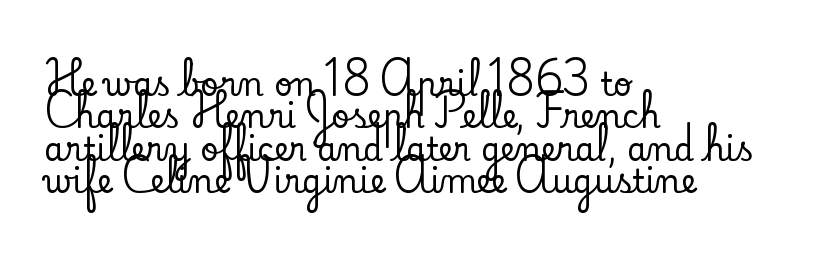
The lines are packed closely together with very little leading. Character widths vary here, with narrow letters taking less room than wide ones. A typesetter would mark this as roman, not italic. Which margin do the lines hug? The left one — the right edge is uneven. Descenders hang freely into open space.
